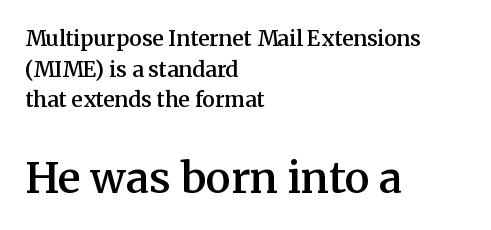
{"serif": "yes", "italic": "no", "bold": "semi", "weight": "semibold", "width": "normal", "stroke_contrast": "medium", "x_height": "medium", "monospaced": "no", "underline": "no", "align": "left", "line_spacing": "normal", "line_spacing_ratio": 1.46, "letter_spacing": "normal", "letter_spacing_em": 0.0, "larger_block": "second", "size_ratio": 2.0, "glyph_px": 42}
